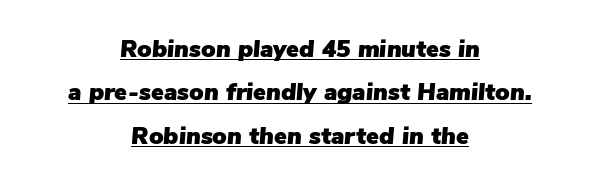
Q: Is the text italic (slanted)? A: Yes, it leans right by about 5 degrees.
Q: Is the text underlined? A: Yes.
Q: How is the paragraph aligned? A: Centered.
Q: Is the spacing between letters normal or unusually wide? A: Normal.
